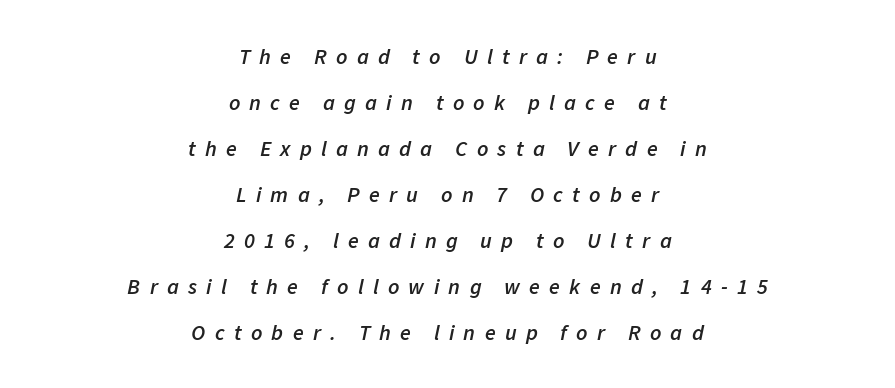
{"italic": "yes", "lean": "right", "slant_degrees": 11, "bold": "semi", "underline": "no", "align": "center", "line_spacing": "loose", "line_spacing_ratio": 2.09, "letter_spacing": "wide", "letter_spacing_em": 0.42, "glyph_px": 22}
